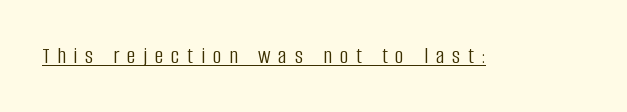
The image shows 23 px text type, upright; set unusually wide letter spacing (+0.35 em), underlined.
